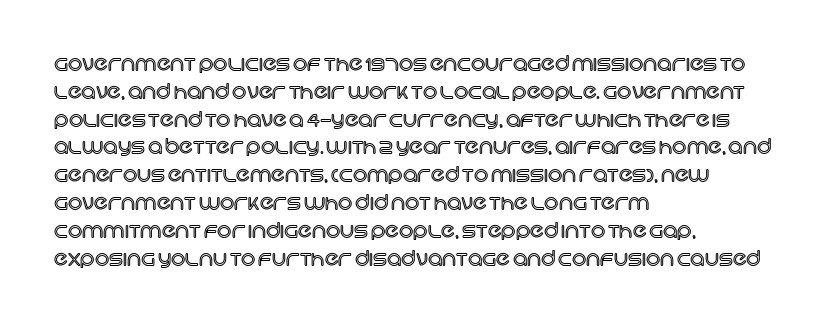
The image shows 20 px text type, upright; set left-aligned, normal line spacing (1.39x), normal letter spacing, not underlined.
